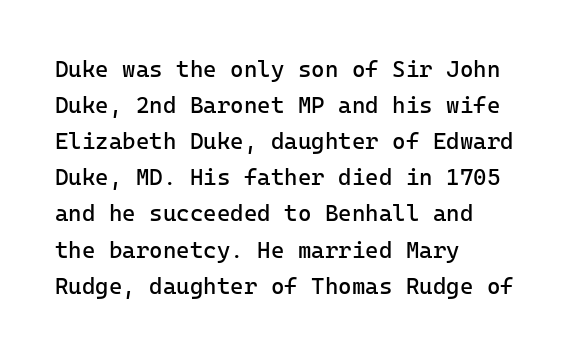
Nothing unusual about the tracking: characters are spaced as the font intends. The typesetter chose a ragged-right arrangement here. Vertical strokes here are truly vertical. In terms of leading, this rendering sits right in the middle.
